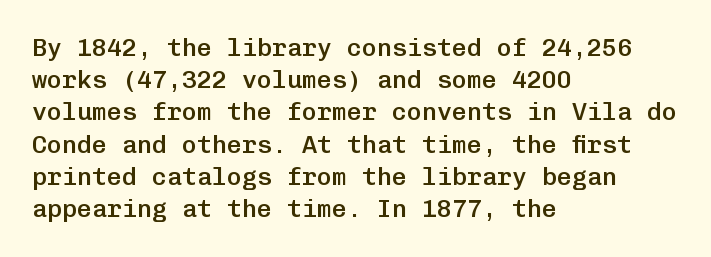
The image shows 25 px text type, upright; set left-aligned, normal line spacing (1.29x), normal letter spacing, not underlined.
